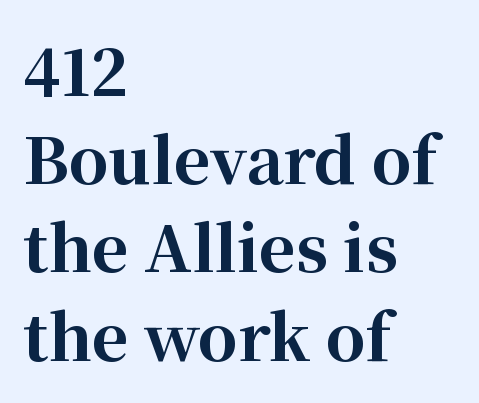
{"serif": "yes", "italic": "no", "bold": "yes", "weight": "bold", "width": "normal", "stroke_contrast": "high", "x_height": "medium", "monospaced": "no", "underline": "no", "align": "left", "line_spacing": "normal", "line_spacing_ratio": 1.4, "letter_spacing": "normal", "letter_spacing_em": 0.0, "glyph_px": 63}
